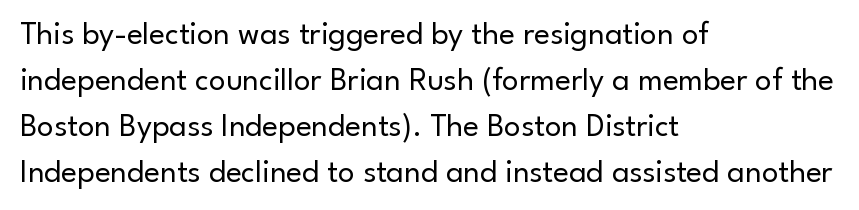
{"serif": "no", "italic": "no", "bold": "no", "weight": "regular", "width": "normal", "stroke_contrast": "low", "x_height": "small", "monospaced": "no", "underline": "no", "align": "left", "line_spacing": "normal", "line_spacing_ratio": 1.39, "letter_spacing": "normal", "letter_spacing_em": 0.0, "glyph_px": 33}
